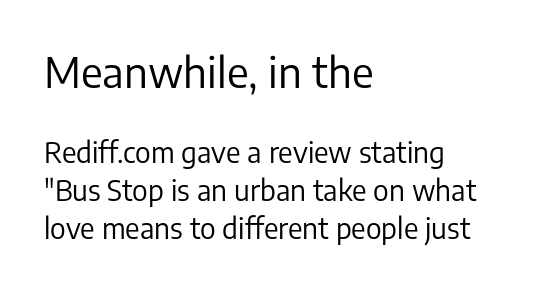
The image shows 42 px regular-weight sans-serif type, upright; set left-aligned, normal line spacing (1.35x), normal letter spacing, not underlined; the first (top) block is 1.5x larger; low stroke contrast and a medium x-height.
